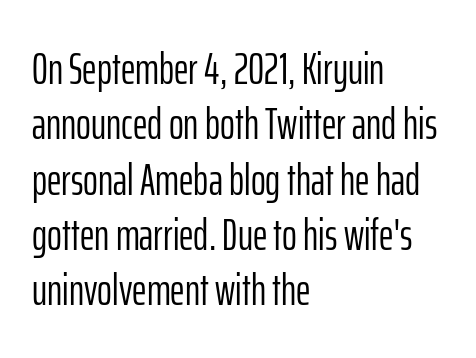
{"serif": "no", "italic": "no", "bold": "no", "weight": "light", "width": "condensed", "stroke_contrast": "low", "x_height": "medium", "monospaced": "no", "underline": "no", "align": "left", "line_spacing_ratio": 1.23, "letter_spacing": "normal", "letter_spacing_em": 0.0, "glyph_px": 45}
